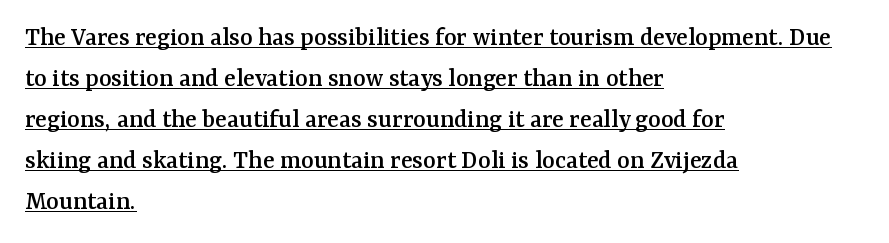
{"italic": "no", "underline": "yes", "align": "left", "line_spacing": "normal", "line_spacing_ratio": 1.52, "letter_spacing": "normal", "letter_spacing_em": 0.0, "glyph_px": 27}
